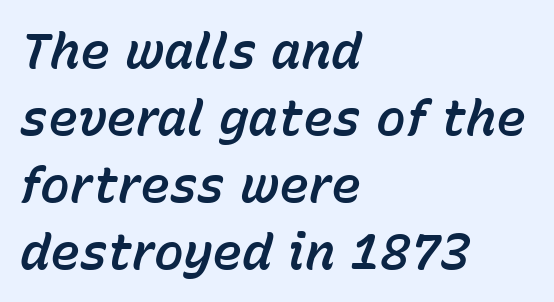
The image shows 50 px text type, italic (leaning right); set left-aligned, normal line spacing (1.34x), normal letter spacing, not underlined; low stroke contrast and a medium x-height.
